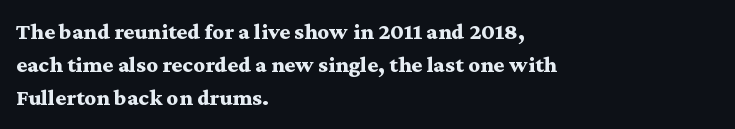
{"italic": "no", "bold": "yes", "underline": "no", "align": "left", "line_spacing": "normal", "line_spacing_ratio": 1.44, "letter_spacing": "normal", "letter_spacing_em": 0.0, "glyph_px": 23}
